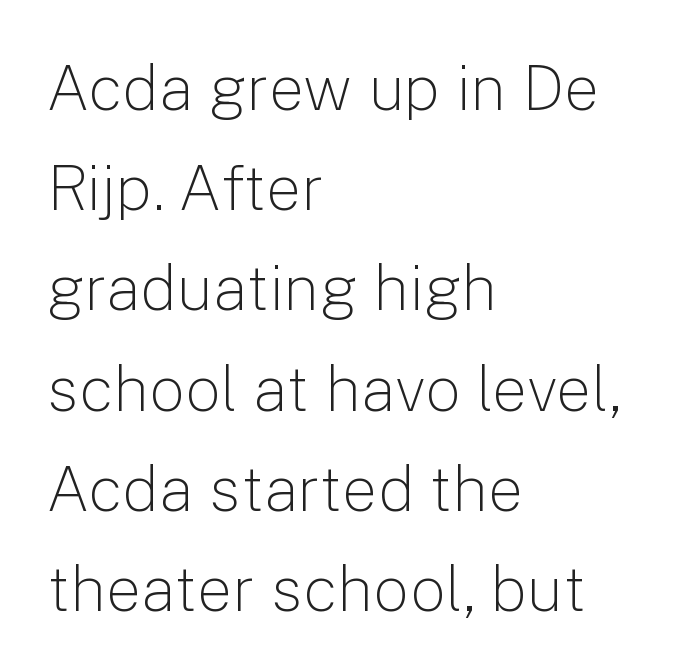
{"serif": "no", "italic": "no", "bold": "no", "weight": "light", "width": "normal", "stroke_contrast": "low", "x_height": "medium", "monospaced": "no", "underline": "no", "align": "left", "line_spacing": "normal", "line_spacing_ratio": 1.59, "letter_spacing": "normal", "letter_spacing_em": 0.0, "glyph_px": 63}
